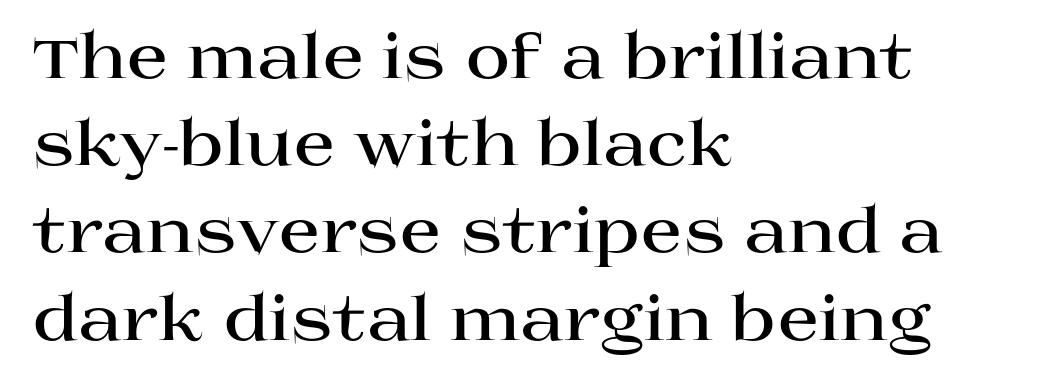
Q: Is the text bold? A: Yes.
Q: Is the text italic (slanted)? A: No, it is upright.
Q: Is the typeface a serif or a sans-serif typeface? A: Serif.
Q: Is the text underlined? A: No.
Q: How is the paragraph aligned? A: Left-aligned.
Q: Is the spacing between letters normal or unusually wide? A: Normal.
Q: Is the spacing between lines tight, normal or loose? A: Normal.
Q: Width (condensed, normal, or wide)? A: Wide.
Q: Stroke contrast? A: High.
Q: x-height? A: Large.
Q: Monospaced? A: No.
